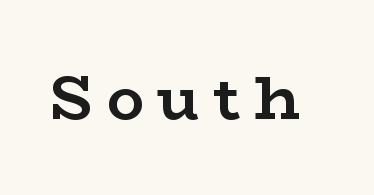
Quick note: not italic, upright. The face used here has the dense, thick strokes of a bold. You could not count columns in this text — the font is proportionally spaced. Look at the tracking — it's clearly loosened, letters drifting apart. In terms of letterform style, serifs are clearly present. No word sits above an underline.
